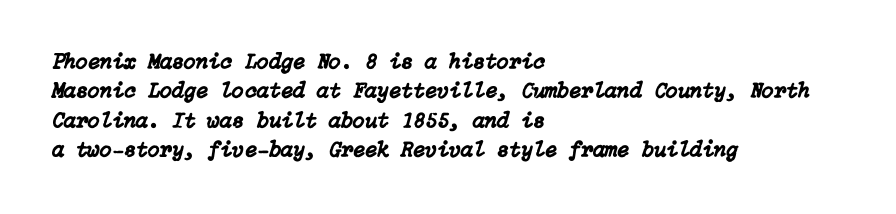
Reading down the block, your eye returns to a fixed left position each line. Words appear dense and cohesive because spacing is normal. Slant detected: the letters are inclined. Anything drawn beneath the words? Only blank space. Rows of type keep a routine distance in the vertical direction.
